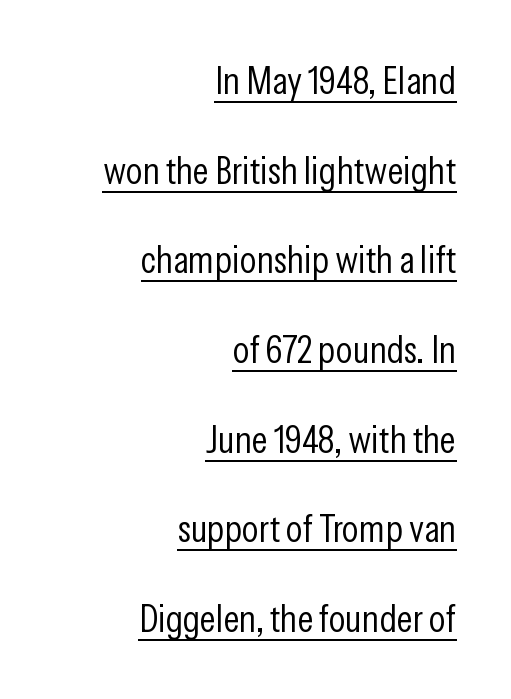
These lines are rendered in a variable-pitch font. Compared with typical paragraphs, the rows here are farther apart. The specimen includes a rule beneath the text block's lines. The line texture is even and compact thanks to regular tracking.
